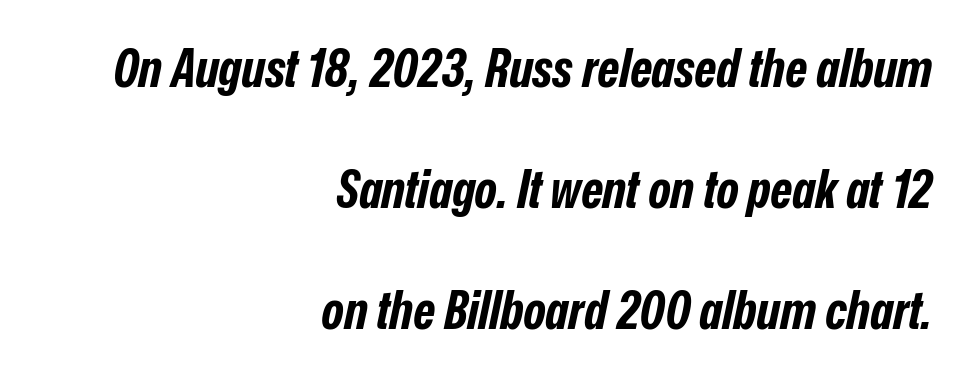
The image shows 53 px bold, condensed type, italic (leaning right); set right-aligned, loose line spacing (2.28x), normal letter spacing, not underlined; low stroke contrast and a medium x-height.
